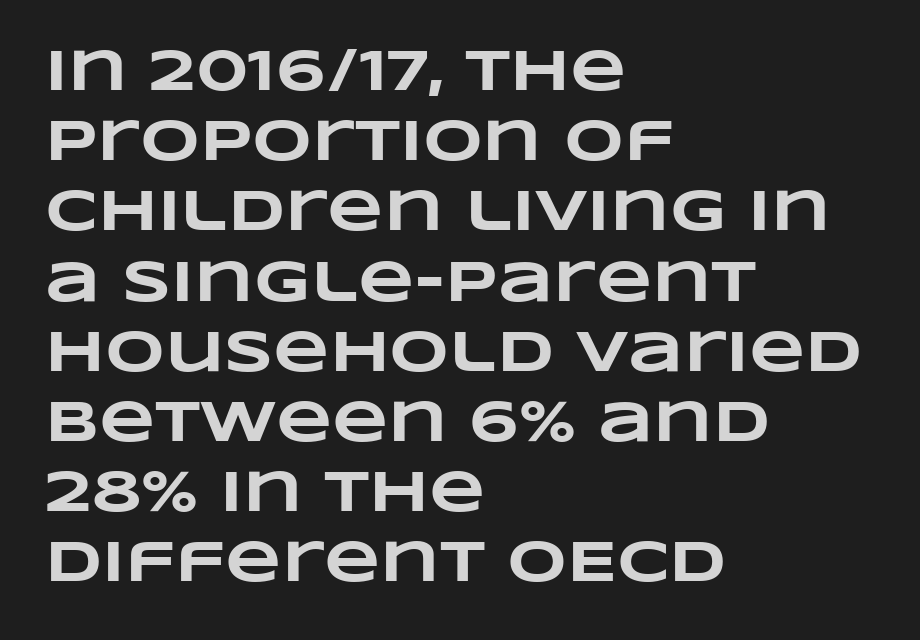
The setting favours the left margin, as ordinary paragraphs usually do. Caption: standard tracking, unaltered. Character widths vary here, with narrow letters taking less room than wide ones. Typographic density is high because the face is bold. Descenders hang freely into open space.
